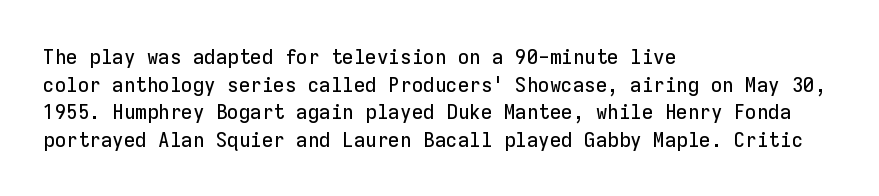
{"italic": "no", "underline": "no", "align": "left", "line_spacing": "normal", "line_spacing_ratio": 1.31, "letter_spacing": "normal", "letter_spacing_em": 0.0, "glyph_px": 21}
